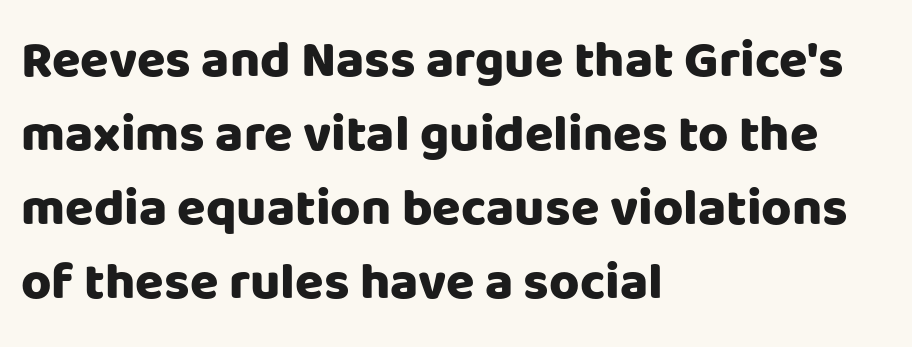
Q: Is the text bold? A: Yes.
Q: Is the text italic (slanted)? A: No, it is upright.
Q: Is the typeface a serif or a sans-serif typeface? A: Sans-serif.
Q: Is the text underlined? A: No.
Q: How is the paragraph aligned? A: Left-aligned.
Q: Is the spacing between letters normal or unusually wide? A: Normal.
Q: Is the spacing between lines tight, normal or loose? A: Normal.
Q: Width (condensed, normal, or wide)? A: Normal.
Q: Stroke contrast? A: Low.
Q: x-height? A: Large.
Q: Monospaced? A: No.
